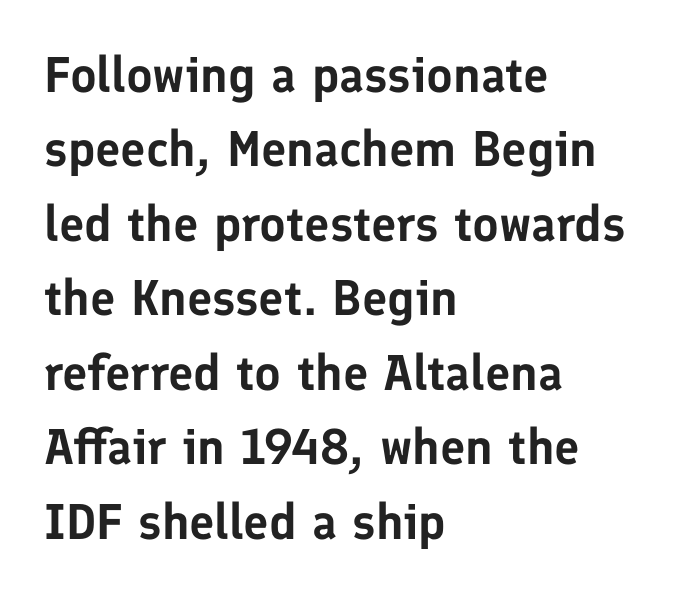
{"serif": "no", "italic": "no", "width": "normal", "stroke_contrast": "low", "x_height": "medium", "monospaced": "no", "underline": "no", "align": "left", "line_spacing": "normal", "line_spacing_ratio": 1.49, "letter_spacing": "normal", "letter_spacing_em": 0.0, "glyph_px": 50}
